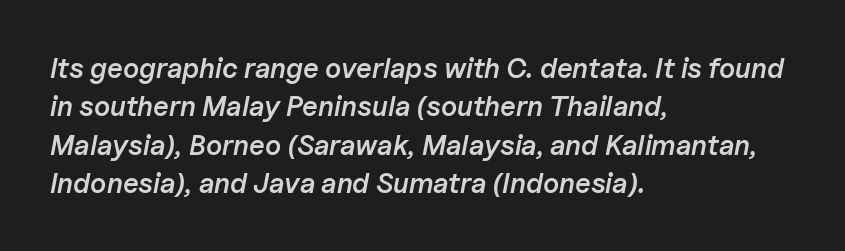
No extra tracking has been applied to these lines. The passage shown is typed in a proportional face where columns would drift. Nobody drew a line under any word here. These lines sit exactly where default settings would place them. Teacher's note: observe the even left margin — that is flush-left alignment.
